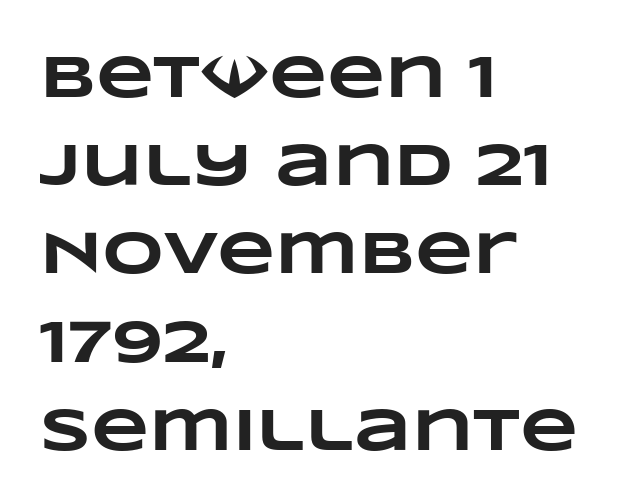
Caption: multi-line text, flush left, ragged right. Vertically, the passage feels balanced, rows spaced as you'd expect. Set as a true bold cut, around the 700 mark. The area under the type is left untouched. Look at the tracking — it's just the regular setting, nothing added. Varying glyph widths throughout — classic text-font behaviour.
